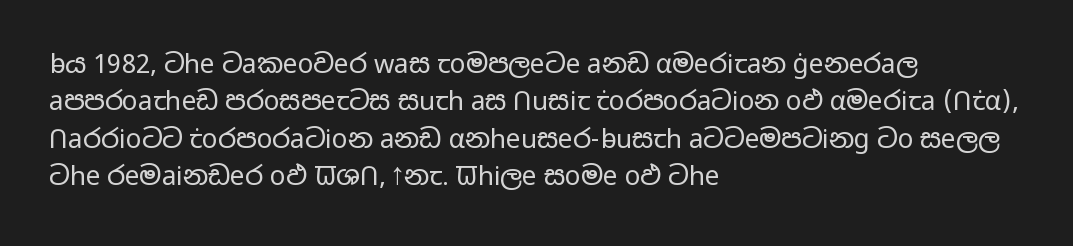
The image shows 26 px text type, upright; set left-aligned, normal line spacing (1.44x), normal letter spacing, not underlined.
